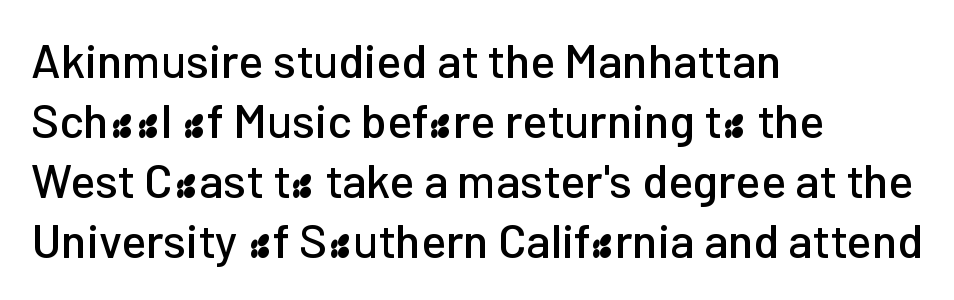
The image shows 47 px sans-serif type, upright; set left-aligned, normal line spacing (1.28x), normal letter spacing, not underlined; low stroke contrast and a medium x-height.
